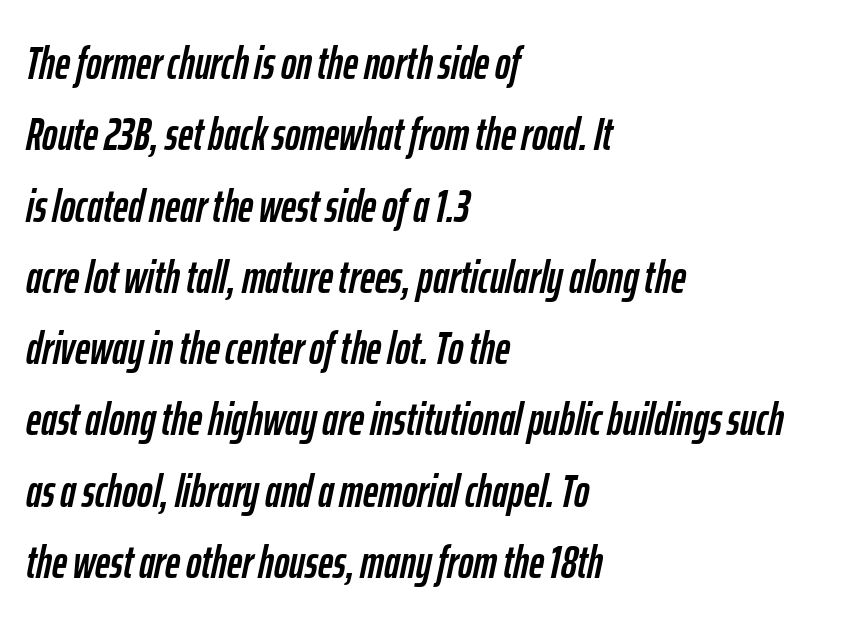
{"italic": "yes", "lean": "right", "slant_degrees": 12, "width": "condensed", "stroke_contrast": "low", "x_height": "medium", "monospaced": "no", "underline": "no", "align": "left", "line_spacing": "normal", "line_spacing_ratio": 1.55, "letter_spacing": "normal", "letter_spacing_em": 0.0, "glyph_px": 46}
